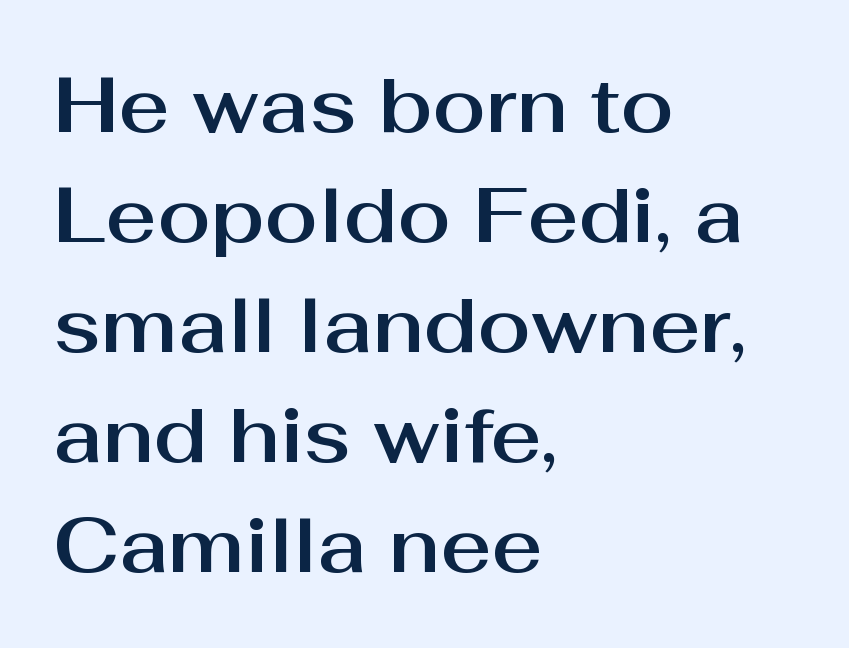
{"serif": "no", "italic": "no", "width": "normal", "stroke_contrast": "medium", "x_height": "medium", "monospaced": "no", "underline": "no", "align": "left", "line_spacing": "normal", "line_spacing_ratio": 1.41, "letter_spacing": "normal", "letter_spacing_em": 0.0, "glyph_px": 78}
